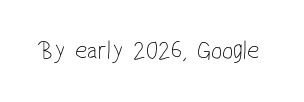
The image shows 27 px text type; set normal letter spacing, not underlined.
